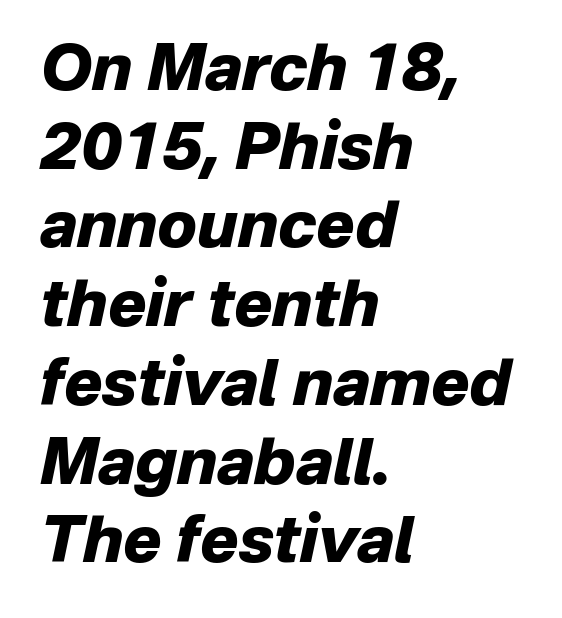
{"italic": "yes", "lean": "right", "slant_degrees": 12, "bold": "yes", "weight": "heavy", "width": "normal", "stroke_contrast": "low", "x_height": "medium", "monospaced": "no", "underline": "no", "align": "left", "line_spacing_ratio": 1.23, "letter_spacing": "normal", "letter_spacing_em": 0.0, "glyph_px": 64}
